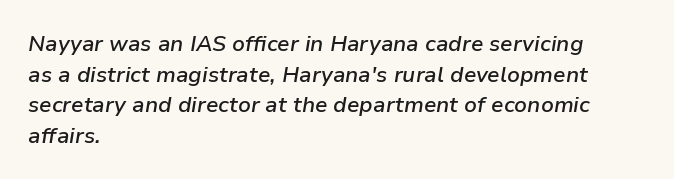
The image shows 22 px text type, italic (leaning right); set left-aligned, normal line spacing (1.39x), normal letter spacing, not underlined.
